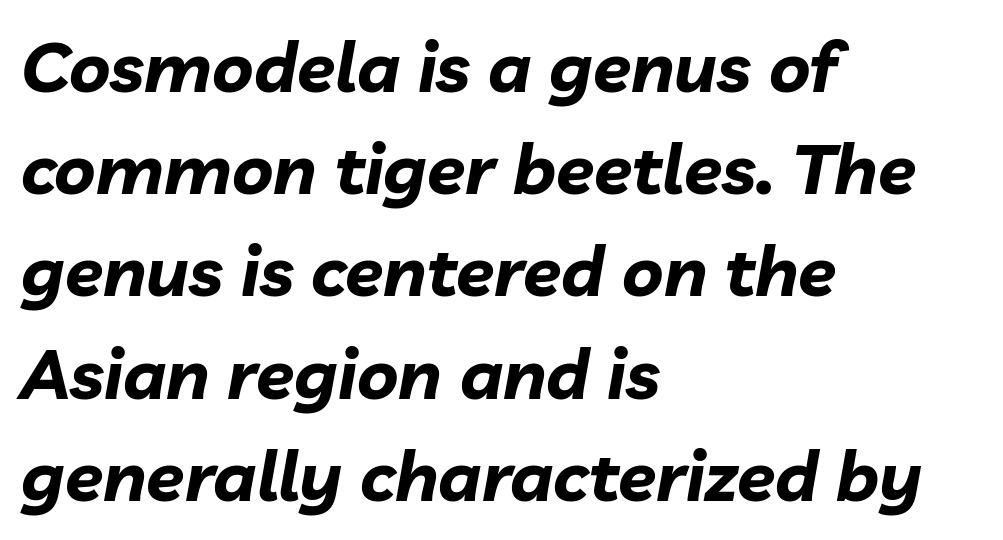
Compared with ordinary roman type, these characters are visibly tilted. Just letters on the line, the space beneath them empty. Short note: letters normally spaced. Leading matches the norm, producing a regular column.
